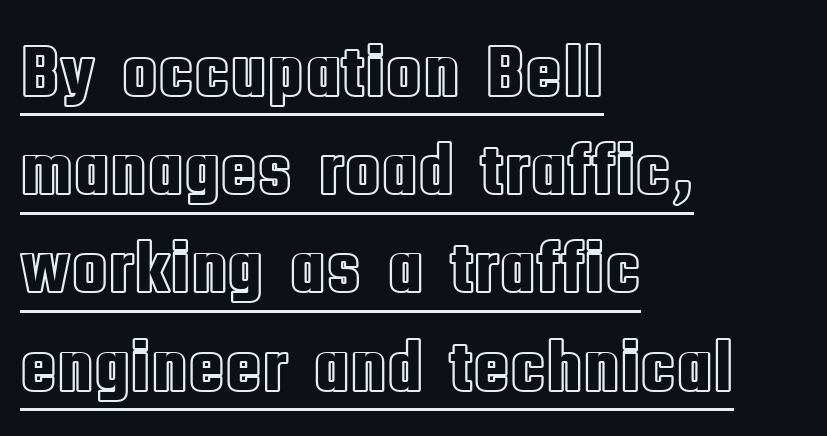
{"italic": "no", "width": "condensed", "x_height": "large", "monospaced": "no", "underline": "yes", "align": "left", "line_spacing": "normal", "line_spacing_ratio": 1.31, "letter_spacing": "normal", "letter_spacing_em": 0.0, "glyph_px": 75}
